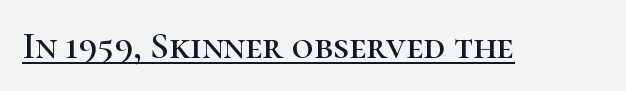
The image shows 38 px serif type, upright; set normal letter spacing, underlined; high stroke contrast and a medium x-height.
